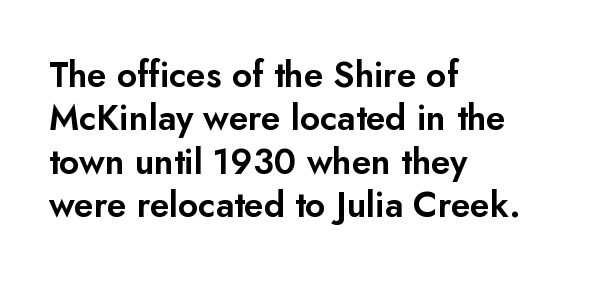
{"serif": "no", "italic": "no", "width": "normal", "stroke_contrast": "low", "x_height": "small", "monospaced": "no", "underline": "no", "align": "left", "line_spacing_ratio": 1.24, "letter_spacing": "normal", "letter_spacing_em": 0.0, "glyph_px": 35}
